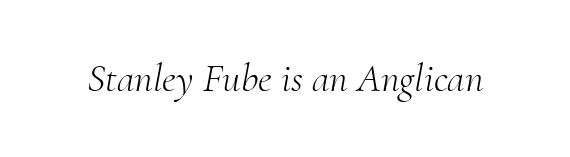
The image shows 40 px light serif type, italic (leaning right); set normal letter spacing, not underlined; medium stroke contrast and a small x-height.
